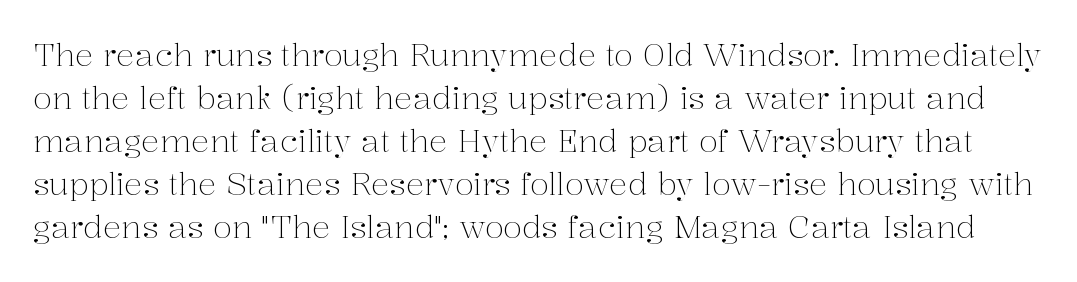
Q: Is the text bold? A: No.
Q: Is the text italic (slanted)? A: No, it is upright.
Q: Is the typeface a serif or a sans-serif typeface? A: Serif.
Q: Is the text underlined? A: No.
Q: Is the spacing between letters normal or unusually wide? A: Normal.
Q: Is the spacing between lines tight, normal or loose? A: Normal.
Q: Width (condensed, normal, or wide)? A: Normal.
Q: Stroke contrast? A: Medium.
Q: x-height? A: Medium.
Q: Monospaced? A: No.
